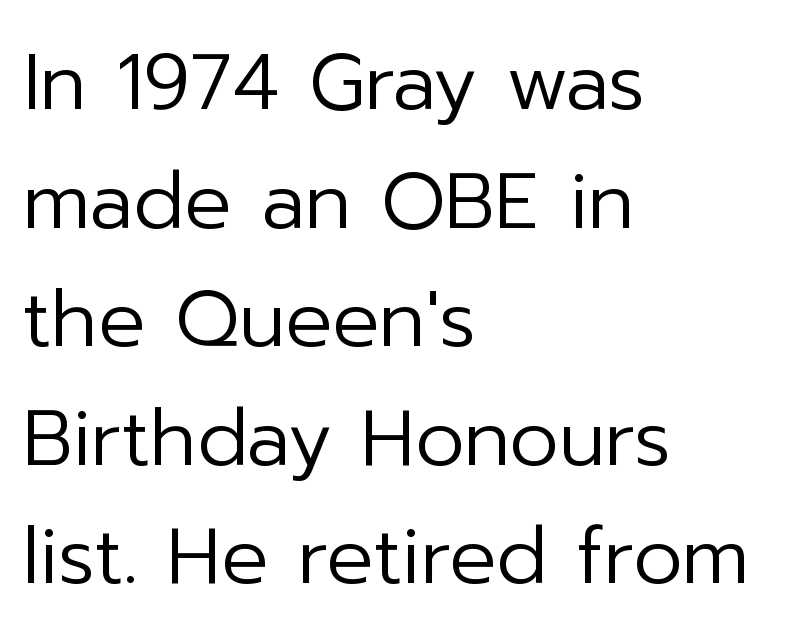
The image shows 78 px regular-weight sans-serif type, upright; set left-aligned, normal line spacing (1.52x), normal letter spacing, not underlined; low stroke contrast and a medium x-height.
